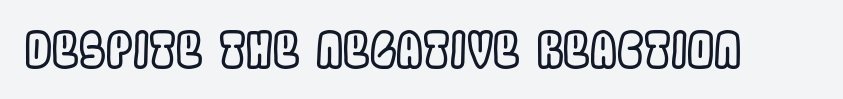
The axis of the letterforms is exactly vertical. Descenders hang freely into open space. Default kerning and tracking; the words read as compact shapes. Note the varied advance widths — an 'i' is clearly narrower than an 'm'.
